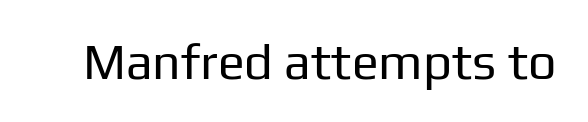
Q: Is the text bold? A: No.
Q: Is the text italic (slanted)? A: No, it is upright.
Q: Is the typeface a serif or a sans-serif typeface? A: Sans-serif.
Q: Is the text underlined? A: No.
Q: Is the spacing between letters normal or unusually wide? A: Normal.
Q: Width (condensed, normal, or wide)? A: Normal.
Q: Stroke contrast? A: Low.
Q: x-height? A: Medium.
Q: Monospaced? A: No.
